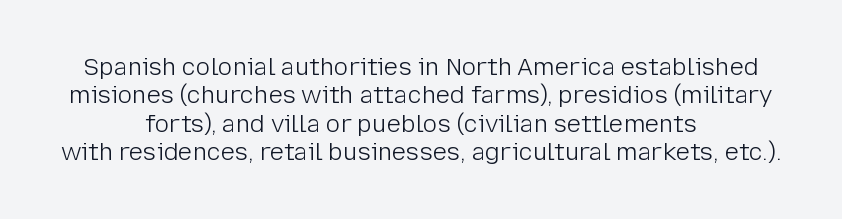
Q: Is the text bold? A: No.
Q: Is the text italic (slanted)? A: No, it is upright.
Q: Is the text underlined? A: No.
Q: How is the paragraph aligned? A: Centered.
Q: Is the spacing between letters normal or unusually wide? A: Normal.
